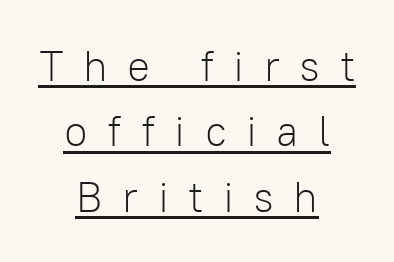
The image shows 43 px light sans-serif type, upright; set centered, normal line spacing (1.52x), unusually wide letter spacing (+0.45 em), underlined; low stroke contrast and a medium x-height.
